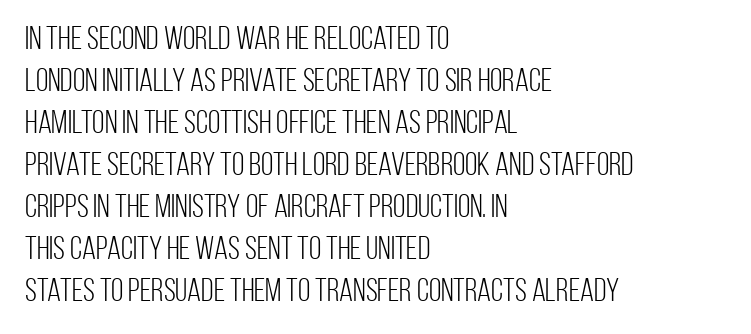
Q: Is the text bold? A: No.
Q: Is the text italic (slanted)? A: No, it is upright.
Q: Is the typeface a serif or a sans-serif typeface? A: Sans-serif.
Q: Is the text underlined? A: No.
Q: How is the paragraph aligned? A: Left-aligned.
Q: Is the spacing between letters normal or unusually wide? A: Normal.
Q: Is the spacing between lines tight, normal or loose? A: Normal.
Q: Width (condensed, normal, or wide)? A: Condensed.
Q: Stroke contrast? A: Low.
Q: x-height? A: Large.
Q: Monospaced? A: No.
